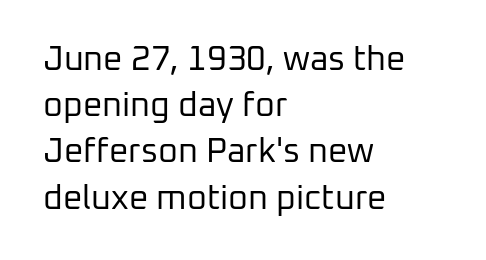
Stems and bowls with no extra thickness — not bold. A normal amount of white space separates one row of letters from the next. These lines are set flush left with a ragged right edge. Note the varied advance widths — an 'i' is clearly narrower than an 'm'. Observe the absence of serifs on each vertical stroke in this sample.
